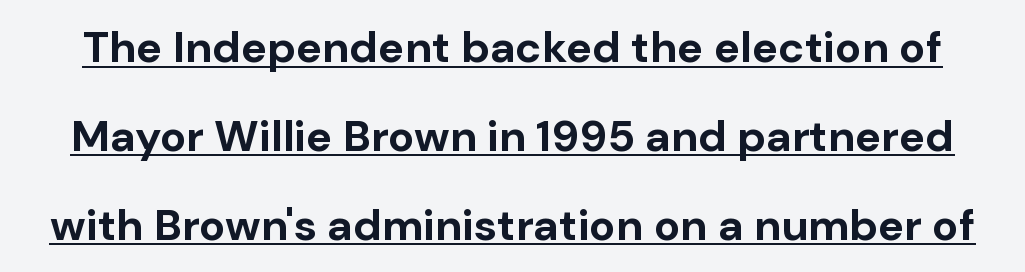
The image shows 44 px bold sans-serif type, upright; set loose line spacing (2.02x), normal letter spacing, underlined; low stroke contrast and a medium x-height.
